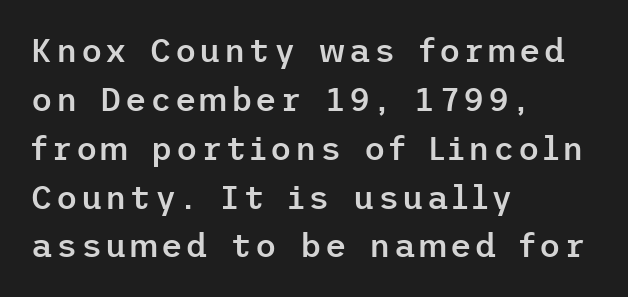
Q: Is the text bold? A: Semi-bold.
Q: Is the text italic (slanted)? A: No, it is upright.
Q: Is the typeface a serif or a sans-serif typeface? A: Sans-serif.
Q: Is the text underlined? A: No.
Q: How is the paragraph aligned? A: Left-aligned.
Q: Is the spacing between lines tight, normal or loose? A: Normal.
Q: Width (condensed, normal, or wide)? A: Normal.
Q: Stroke contrast? A: Low.
Q: x-height? A: Medium.
